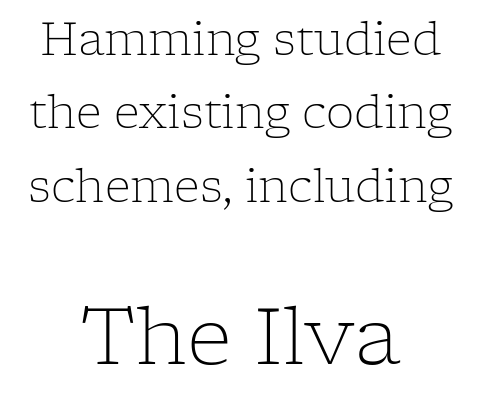
The image shows 79 px light serif type, upright; set centered, normal line spacing (1.63x), normal letter spacing, not underlined; the second (bottom) block is 1.76x larger; low stroke contrast and a medium x-height.
